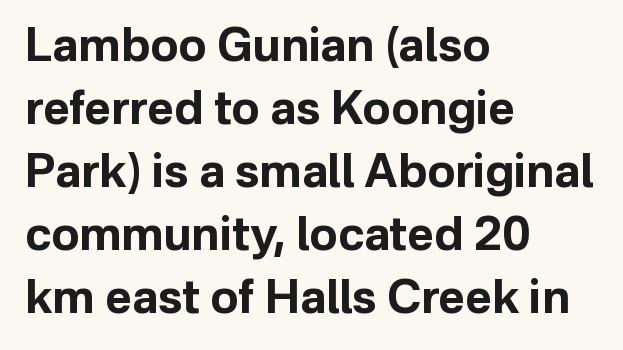
The image shows 46 px bold sans-serif type, upright; set left-aligned, normal line spacing (1.37x), normal letter spacing, not underlined; low stroke contrast and a medium x-height.
